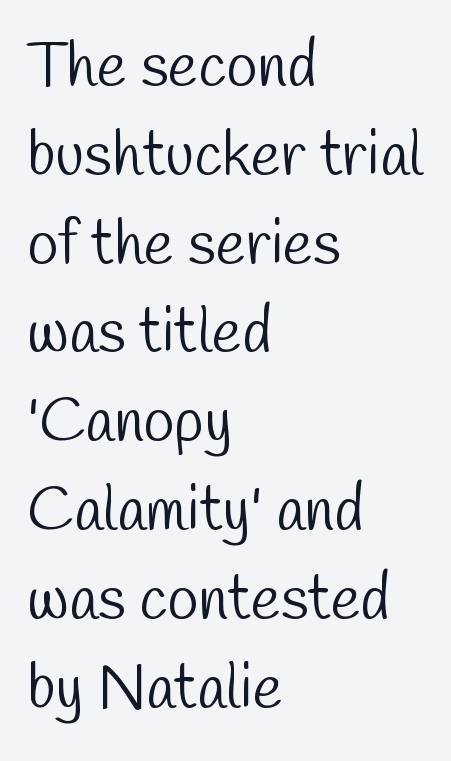
The image shows 63 px light, condensed sans-serif type; set left-aligned, normal line spacing (1.41x), normal letter spacing, not underlined; low stroke contrast and a medium x-height.
